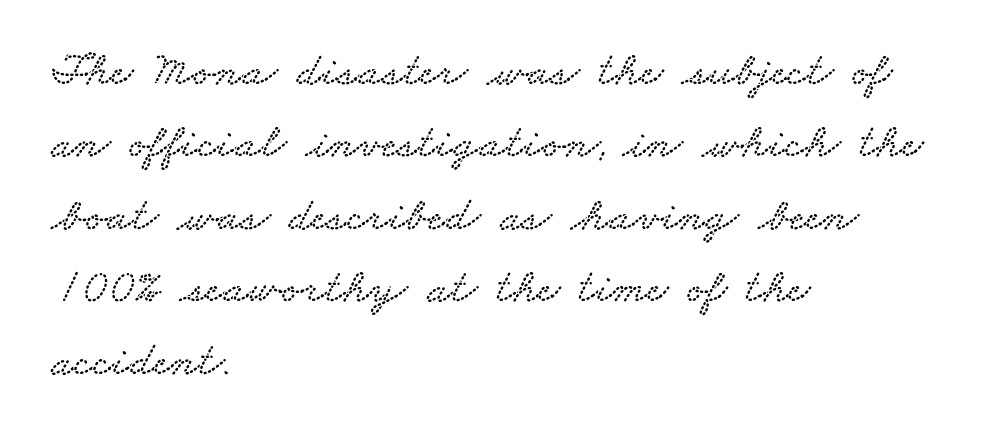
Notice how descenders clear the ascenders below comfortably — that's standard leading. Characters follow at the spacing the type designer built in. Is this a sans? No — the strokes have serifs. Words float on clear page, feet unadorned. Compared with a centered layout, this one pins lines to the left instead. Spacing verdict: proportional, widths tailored to each character.
